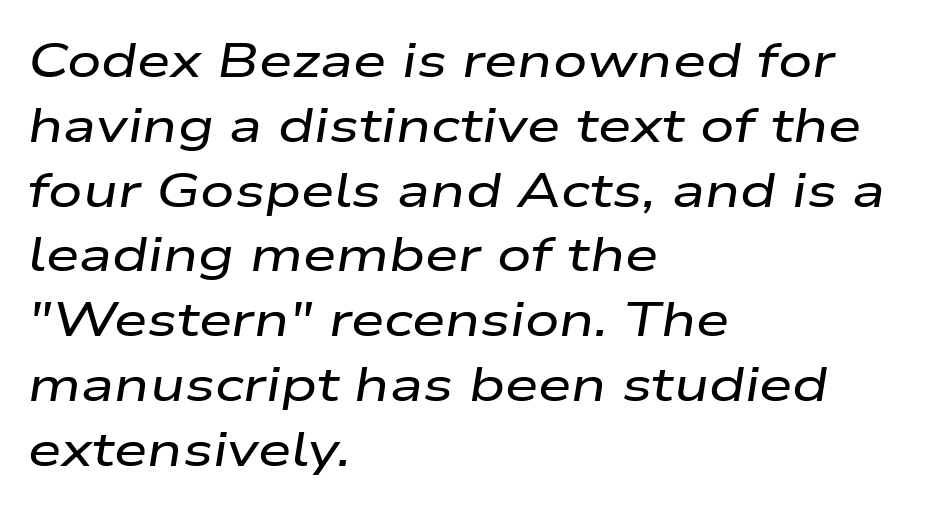
{"italic": "yes", "lean": "right", "slant_degrees": 9, "width": "wide", "stroke_contrast": "low", "x_height": "medium", "monospaced": "no", "underline": "no", "align": "left", "line_spacing": "normal", "line_spacing_ratio": 1.35, "letter_spacing": "normal", "letter_spacing_em": 0.0, "glyph_px": 48}
